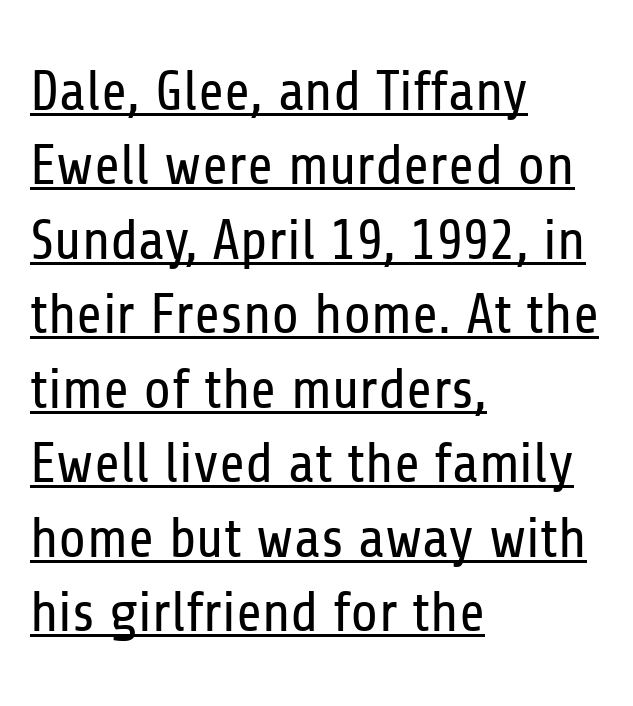
The text block is weighted toward the left margin, trailing off unevenly rightward. The horizontal fit of the characters is conventional and even. Character widths vary here, with narrow letters taking less room than wide ones. A typographer would call this underscored text.
